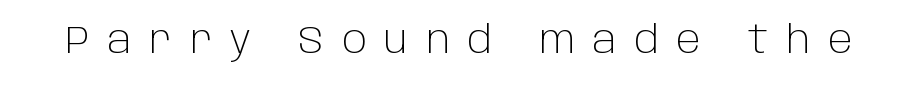
Q: Is the text bold? A: No.
Q: Is the text italic (slanted)? A: No, it is upright.
Q: Is the typeface a serif or a sans-serif typeface? A: Sans-serif.
Q: Is the text underlined? A: No.
Q: Is the spacing between letters normal or unusually wide? A: Unusually wide.
Q: Width (condensed, normal, or wide)? A: Normal.
Q: Stroke contrast? A: Low.
Q: x-height? A: Large.
Q: Monospaced? A: No.
